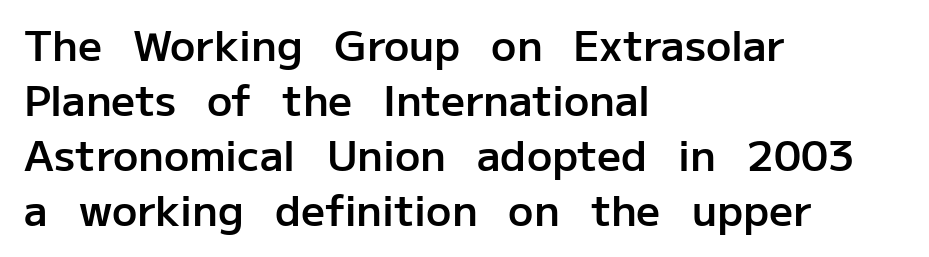
Q: Is the text bold? A: Semi-bold.
Q: Is the text italic (slanted)? A: No, it is upright.
Q: Is the typeface a serif or a sans-serif typeface? A: Sans-serif.
Q: Is the text underlined? A: No.
Q: How is the paragraph aligned? A: Left-aligned.
Q: Is the spacing between letters normal or unusually wide? A: Normal.
Q: Is the spacing between lines tight, normal or loose? A: Normal.
Q: Width (condensed, normal, or wide)? A: Normal.
Q: Stroke contrast? A: Low.
Q: x-height? A: Medium.
Q: Monospaced? A: No.
